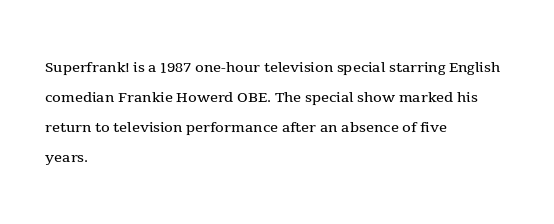
The image shows 20 px text type, upright; set left-aligned, normal line spacing (1.5x), normal letter spacing, not underlined.
